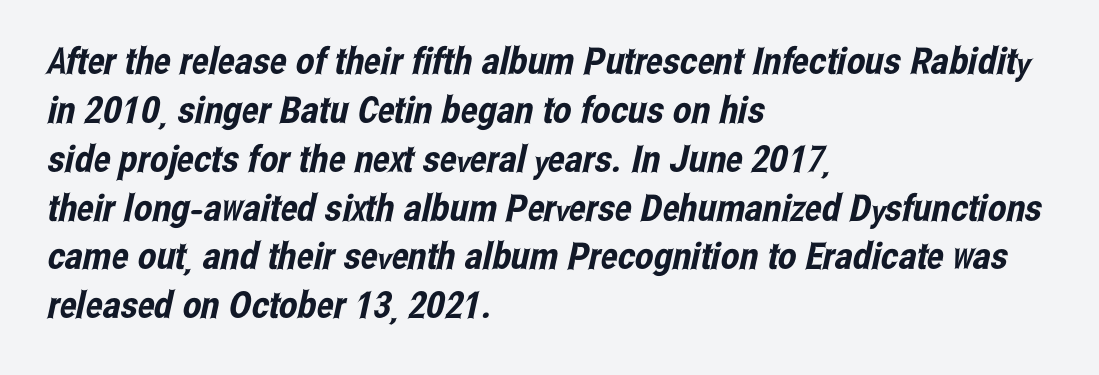
The image shows 37 px condensed sans-serif type; set left-aligned, normal line spacing (1.32x), normal letter spacing, not underlined; low stroke contrast and a medium x-height.
